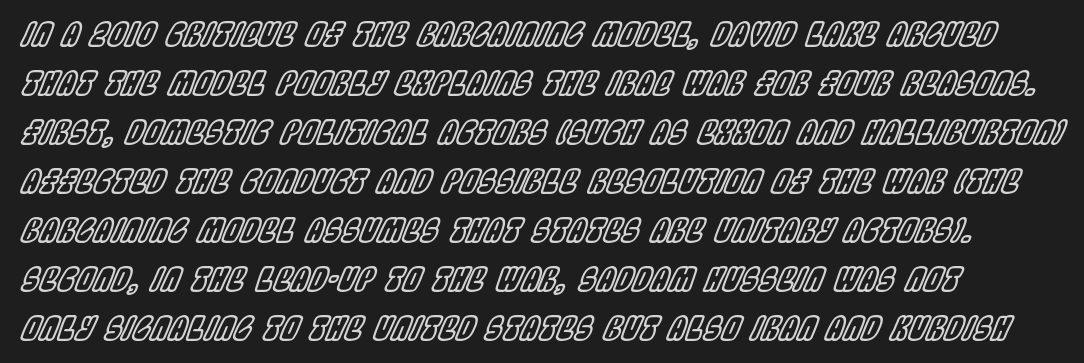
The image shows 32 px condensed type, italic (leaning right); set left-aligned, normal line spacing (1.53x), normal letter spacing, not underlined; a large x-height.
